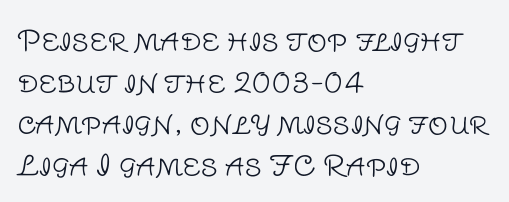
{"serif": "no", "bold": "no", "weight": "light", "width": "normal", "stroke_contrast": "low", "x_height": "large", "monospaced": "no", "underline": "no", "align": "left", "line_spacing": "normal", "line_spacing_ratio": 1.49, "letter_spacing": "normal", "letter_spacing_em": 0.0, "glyph_px": 28}
